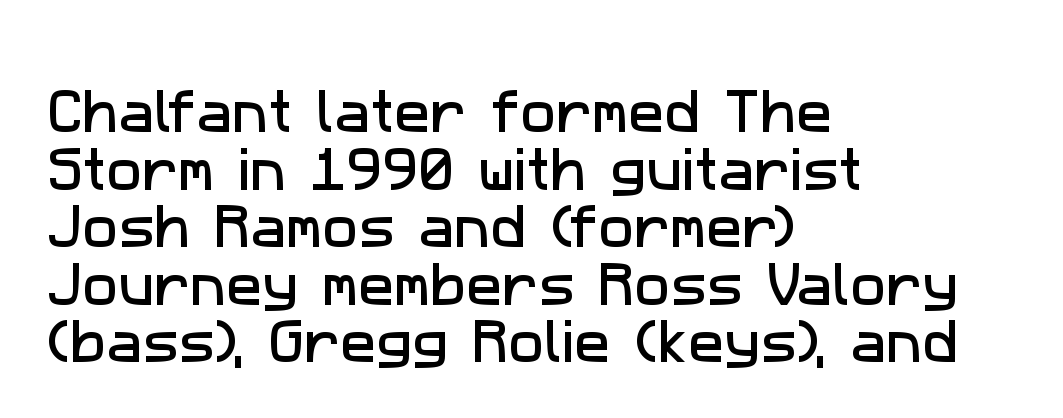
{"serif": "no", "width": "normal", "stroke_contrast": "low", "x_height": "medium", "monospaced": "no", "underline": "no", "align": "left", "line_spacing_ratio": 1.2, "letter_spacing": "normal", "letter_spacing_em": 0.0, "glyph_px": 48}
